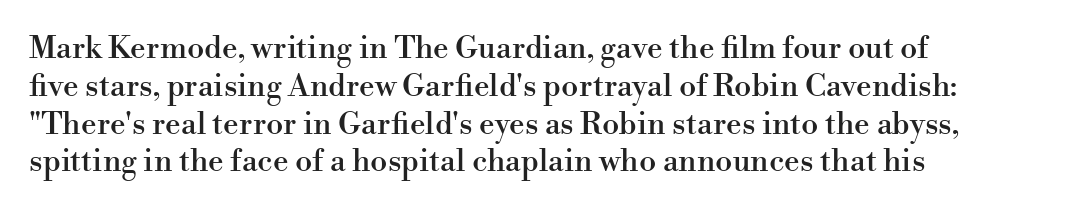
Q: Is the text italic (slanted)? A: No, it is upright.
Q: Is the typeface a serif or a sans-serif typeface? A: Serif.
Q: Is the text underlined? A: No.
Q: How is the paragraph aligned? A: Left-aligned.
Q: Is the spacing between letters normal or unusually wide? A: Normal.
Q: Width (condensed, normal, or wide)? A: Normal.
Q: Stroke contrast? A: High.
Q: x-height? A: Small.
Q: Monospaced? A: No.
